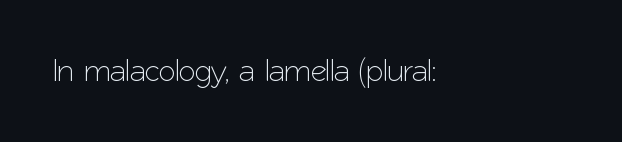
Nope, not italic — everything's standing straight. This rendering employs a face without finishing strokes, i.e., a sans-serif. The strip under each line holds only bare page. The type is set solid horizontally, with unmodified tracking. The letters advance in unequal steps, a hallmark of proportional type. Caption: multi-line text, flush left, ragged right.
